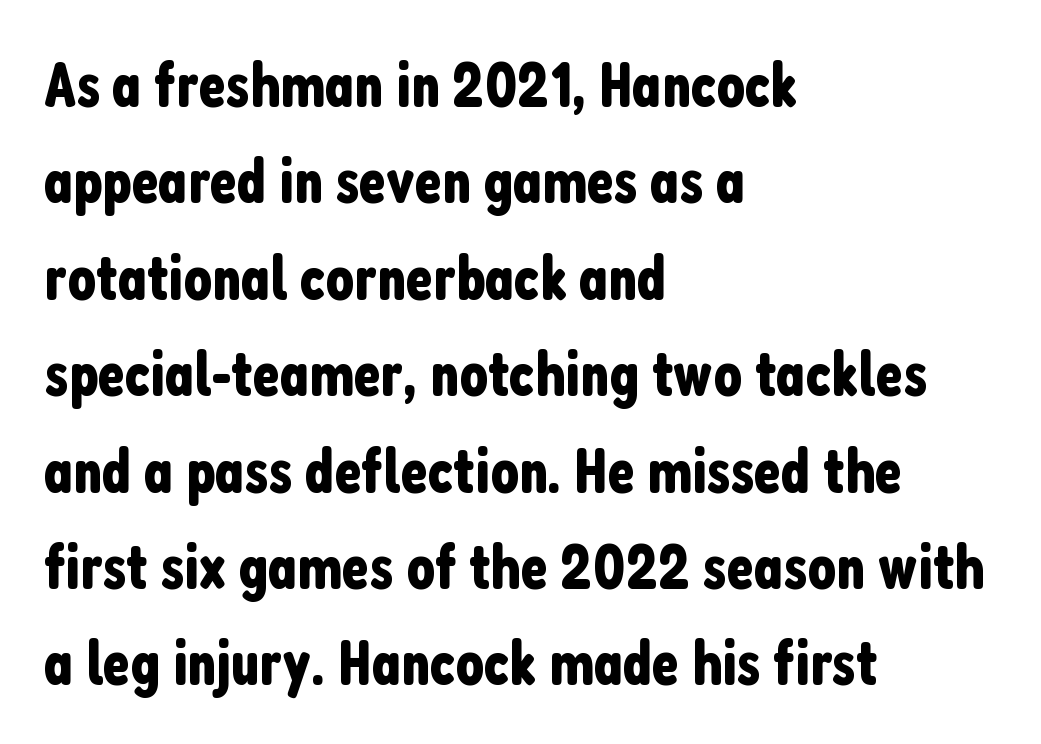
Q: Is the text italic (slanted)? A: No, it is upright.
Q: Is the typeface a serif or a sans-serif typeface? A: Sans-serif.
Q: Is the text underlined? A: No.
Q: How is the paragraph aligned? A: Left-aligned.
Q: Is the spacing between letters normal or unusually wide? A: Normal.
Q: Is the spacing between lines tight, normal or loose? A: Normal.
Q: Width (condensed, normal, or wide)? A: Condensed.
Q: Stroke contrast? A: Low.
Q: x-height? A: Medium.
Q: Monospaced? A: No.
